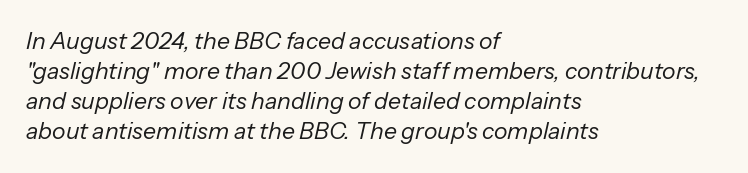
{"italic": "yes", "lean": "right", "slant_degrees": 13, "bold": "no", "underline": "no", "align": "left", "line_spacing": "normal", "line_spacing_ratio": 1.31, "letter_spacing": "normal", "letter_spacing_em": 0.0, "glyph_px": 23}
